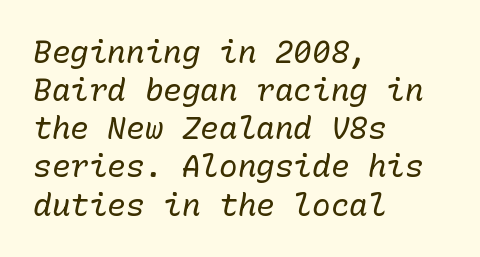
Q: Is the text bold? A: No.
Q: Is the text italic (slanted)? A: Yes, it leans right by about 10 degrees.
Q: Is the text underlined? A: No.
Q: How is the paragraph aligned? A: Left-aligned.
Q: Is the spacing between letters normal or unusually wide? A: Normal.
Q: Width (condensed, normal, or wide)? A: Normal.
Q: Stroke contrast? A: Low.
Q: x-height? A: Medium.
Q: Monospaced? A: Yes.
